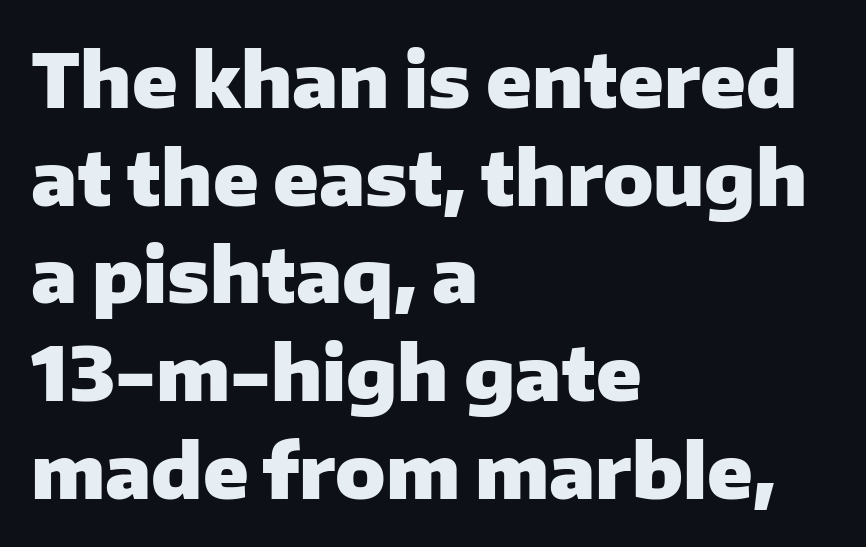
Compared with typical paragraphs, the rows here are spaced about the same. In terms of letterspacing, this is plain default setting. Caption: multi-line text, flush left, ragged right. Underline: absent.
